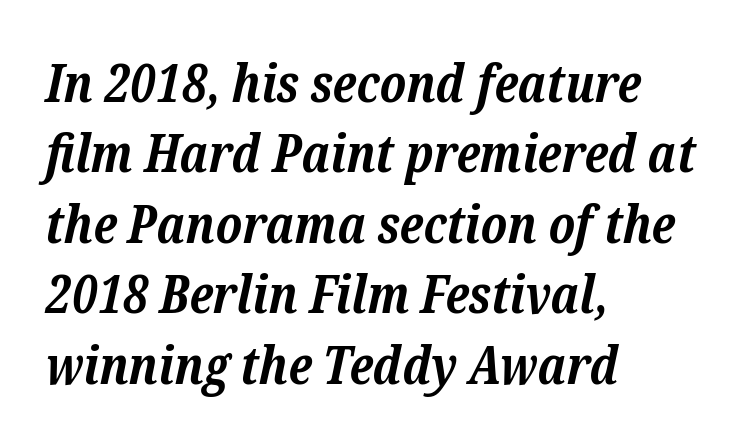
A serif font was chosen for this passage. The whole block is typeset with a tilt. Is this a fixed-width face? No — the glyphs have proportional, varying widths. These words are printed bold, with thick strokes throughout. Does the leading feel generous? No, just average. Has an underline been added? It has not.
